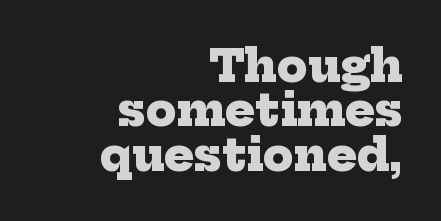
{"serif": "yes", "bold": "yes", "weight": "heavy", "width": "normal", "stroke_contrast": "low", "x_height": "medium", "monospaced": "no", "underline": "no", "align": "right", "line_spacing": "tight", "line_spacing_ratio": 1.01, "letter_spacing": "normal", "letter_spacing_em": 0.0, "glyph_px": 44}
